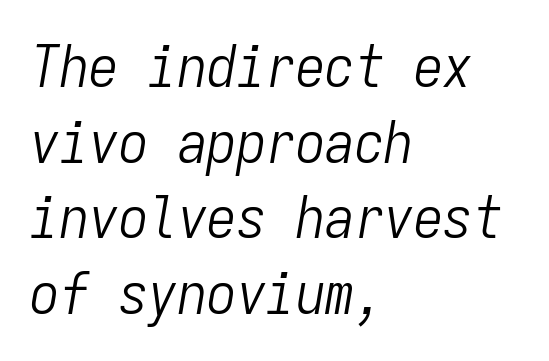
{"italic": "yes", "lean": "right", "slant_degrees": 9, "bold": "no", "weight": "light", "width": "condensed", "stroke_contrast": "low", "x_height": "medium", "monospaced": "yes", "underline": "no", "align": "left", "line_spacing": "normal", "line_spacing_ratio": 1.28, "letter_spacing": "normal", "letter_spacing_em": 0.0, "glyph_px": 59}
